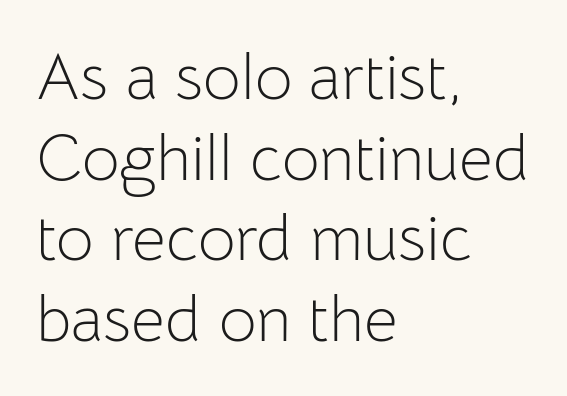
Q: Is the text bold? A: No.
Q: Is the text italic (slanted)? A: No, it is upright.
Q: Is the typeface a serif or a sans-serif typeface? A: Sans-serif.
Q: Is the text underlined? A: No.
Q: How is the paragraph aligned? A: Left-aligned.
Q: Is the spacing between letters normal or unusually wide? A: Normal.
Q: Width (condensed, normal, or wide)? A: Normal.
Q: Stroke contrast? A: Low.
Q: x-height? A: Medium.
Q: Monospaced? A: No.
